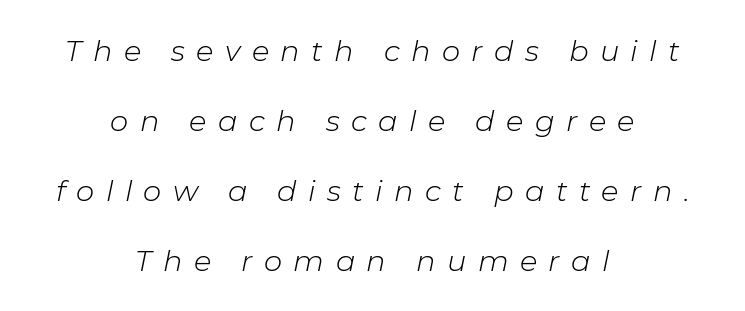
Q: Is the text bold? A: No.
Q: Is the text italic (slanted)? A: Yes, it leans right by about 11 degrees.
Q: Is the text underlined? A: No.
Q: How is the paragraph aligned? A: Centered.
Q: Is the spacing between letters normal or unusually wide? A: Unusually wide.
Q: Is the spacing between lines tight, normal or loose? A: Loose.
Q: Width (condensed, normal, or wide)? A: Normal.
Q: Stroke contrast? A: Low.
Q: x-height? A: Medium.
Q: Monospaced? A: No.
